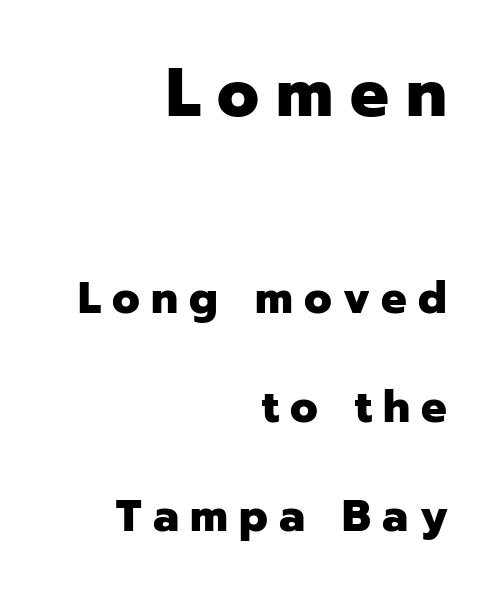
The image shows 68 px heavy sans-serif type, upright; set right-aligned, loose line spacing (2.42x), unusually wide letter spacing (+0.25 em), not underlined; the first (top) block is 1.51x larger; low stroke contrast and a medium x-height.
